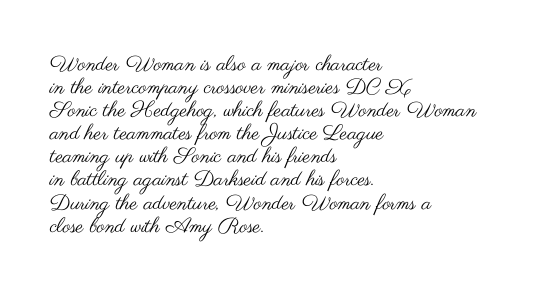
The image shows 21 px text type; set left-aligned, tight line spacing (1.1x), normal letter spacing, not underlined.
